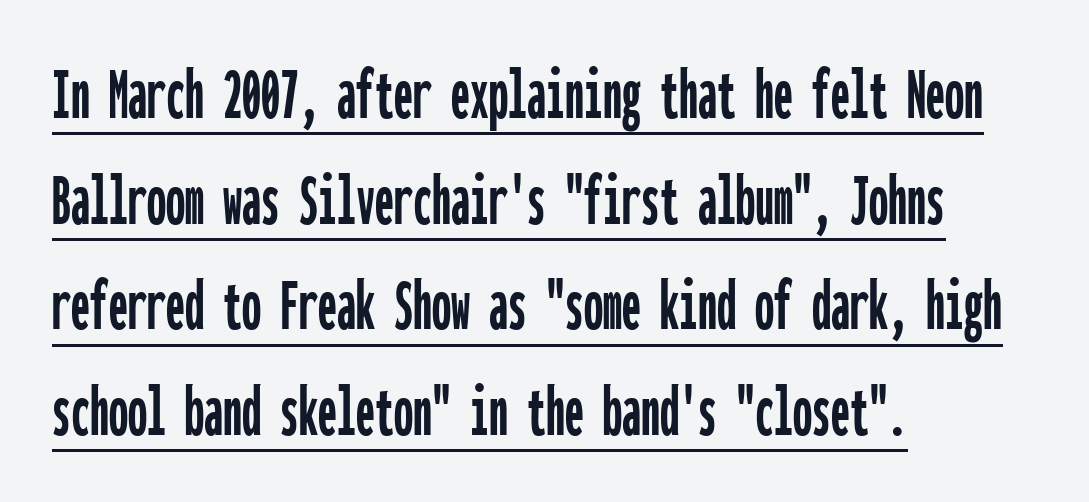
The image shows 76 px condensed sans-serif type, upright, monospaced; set left-aligned, normal line spacing (1.39x), normal letter spacing, underlined; low stroke contrast and a medium x-height.
